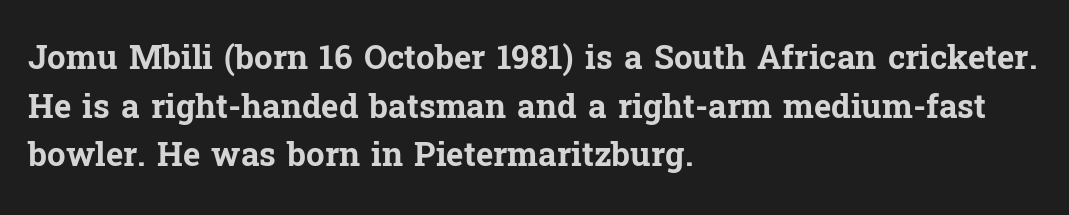
The image shows 33 px bold serif type, upright; set left-aligned, normal line spacing (1.47x), normal letter spacing, not underlined; low stroke contrast and a medium x-height.
